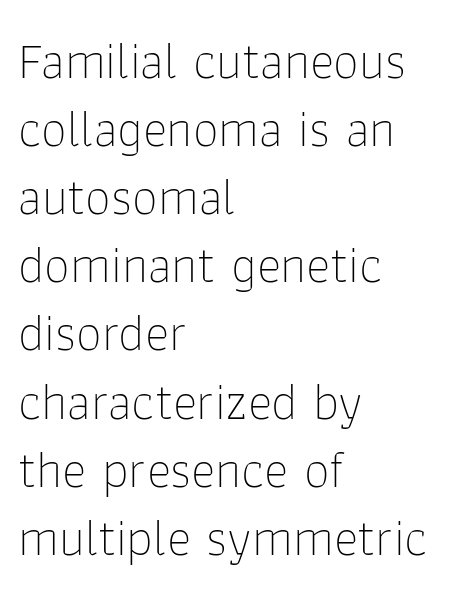
Q: Is the text bold? A: No.
Q: Is the text italic (slanted)? A: No, it is upright.
Q: Is the typeface a serif or a sans-serif typeface? A: Sans-serif.
Q: Is the text underlined? A: No.
Q: How is the paragraph aligned? A: Left-aligned.
Q: Is the spacing between letters normal or unusually wide? A: Normal.
Q: Is the spacing between lines tight, normal or loose? A: Normal.
Q: Width (condensed, normal, or wide)? A: Normal.
Q: Stroke contrast? A: Low.
Q: x-height? A: Medium.
Q: Monospaced? A: No.
